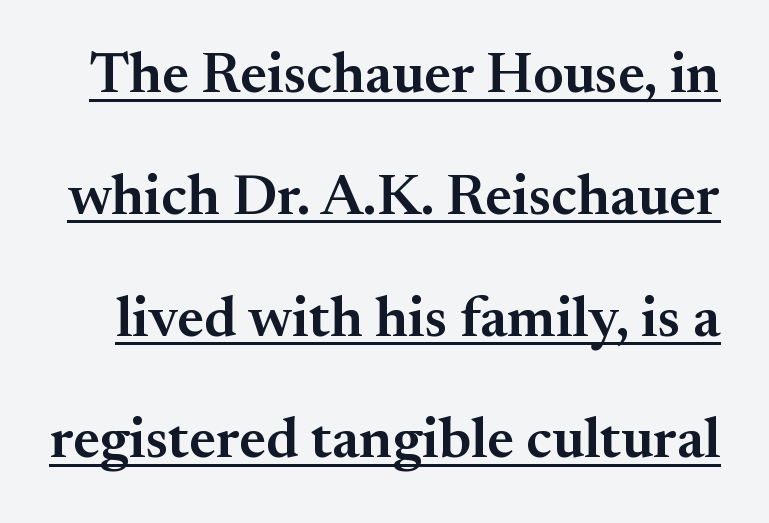
Upright lettering throughout. These characters rest on top of a visible drawn line. Moderately thickened strokes mark this as semibold type. Tracking value appears to be zero — textbook default spacing. Does the leading feel generous? Absolutely, it's lavish.
